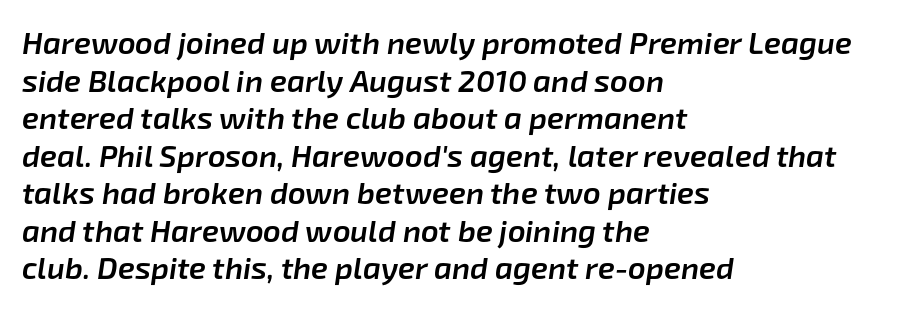
Q: Is the text bold? A: Semi-bold.
Q: Is the text italic (slanted)? A: Yes, it leans right by about 8 degrees.
Q: Is the text underlined? A: No.
Q: How is the paragraph aligned? A: Left-aligned.
Q: Is the spacing between letters normal or unusually wide? A: Normal.
Q: Width (condensed, normal, or wide)? A: Normal.
Q: Stroke contrast? A: Low.
Q: x-height? A: Medium.
Q: Monospaced? A: No.
